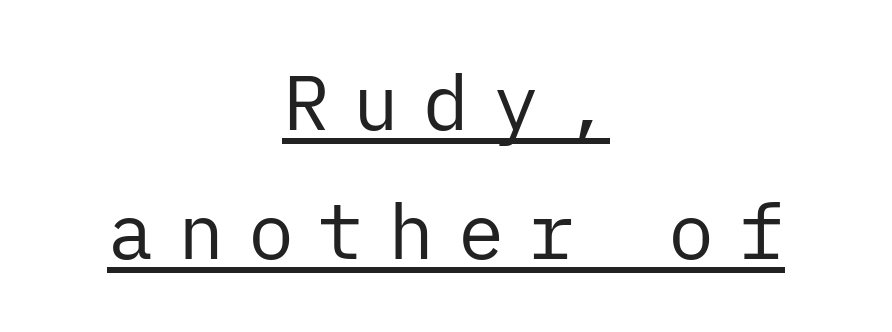
Letterform terminals end flat and unadorned throughout the passage. In CSS terms this would be text-align: center. What's the leading like? Ordinary, nothing unusual. The lettering is marked with a stroke running underneath it.
